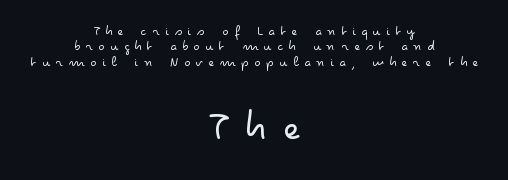
{"serif": "no", "italic": "no", "bold": "no", "weight": "light", "width": "wide", "stroke_contrast": "low", "x_height": "small", "monospaced": "no", "underline": "no", "align": "center", "line_spacing": "tight", "line_spacing_ratio": 1.02, "letter_spacing": "wide", "letter_spacing_em": 0.35, "larger_block": "second", "size_ratio": 3.07, "glyph_px": 46}
